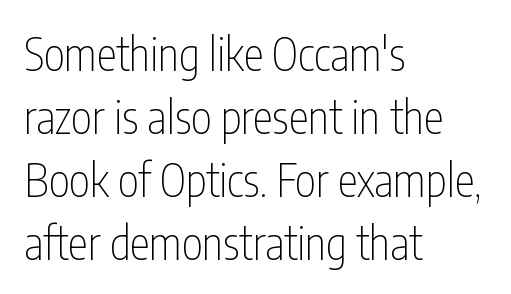
The image shows 45 px thin, condensed sans-serif type, upright; set left-aligned, normal line spacing (1.4x), normal letter spacing, not underlined; low stroke contrast and a medium x-height.
